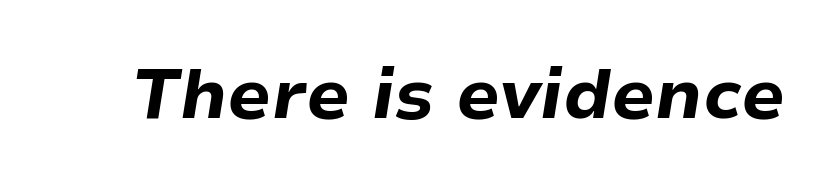
No extra tracking has been applied to these lines. Beneath every word, the page is bare. Strokes here are thick enough to call this a true bold. Rendered with sloped, italic letterforms.
